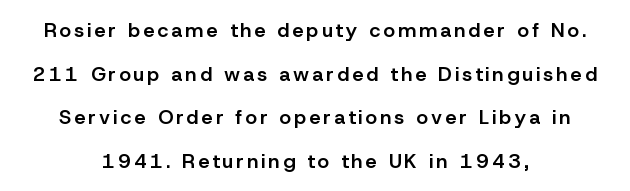
{"italic": "no", "bold": "semi", "underline": "no", "align": "center", "line_spacing": "loose", "line_spacing_ratio": 2.18, "glyph_px": 20}
